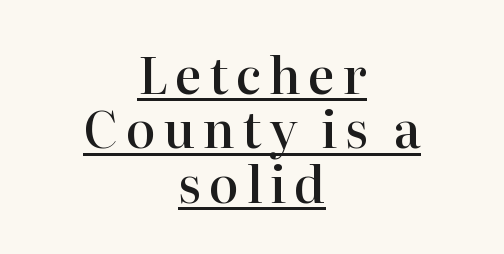
Q: Is the text bold? A: Semi-bold.
Q: Is the text italic (slanted)? A: No, it is upright.
Q: Is the typeface a serif or a sans-serif typeface? A: Serif.
Q: Is the text underlined? A: Yes.
Q: How is the paragraph aligned? A: Centered.
Q: Is the spacing between lines tight, normal or loose? A: Tight.
Q: Width (condensed, normal, or wide)? A: Normal.
Q: Stroke contrast? A: High.
Q: x-height? A: Medium.
Q: Monospaced? A: No.
